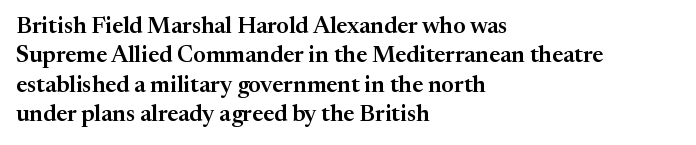
{"italic": "no", "underline": "no", "align": "left", "line_spacing": "normal", "line_spacing_ratio": 1.28, "letter_spacing": "normal", "letter_spacing_em": 0.0, "glyph_px": 23}
